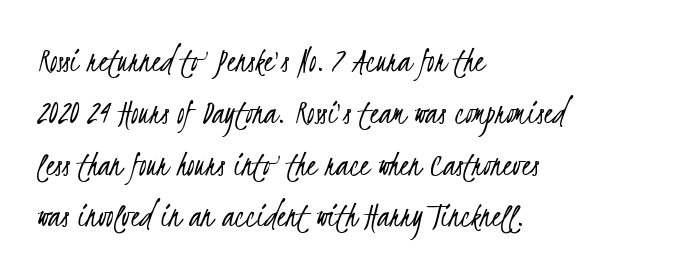
The image shows 37 px light, condensed sans-serif type; set left-aligned, normal line spacing (1.4x), normal letter spacing, not underlined; low stroke contrast and a small x-height.
